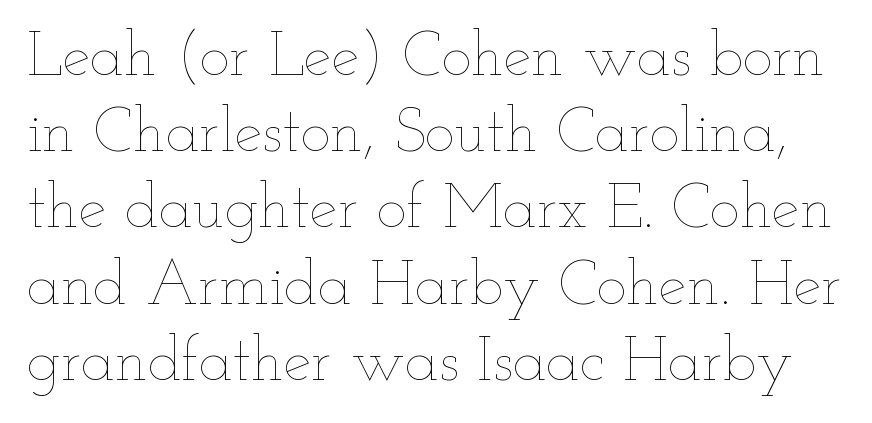
Q: Is the text bold? A: No.
Q: Is the text italic (slanted)? A: No, it is upright.
Q: Is the text underlined? A: No.
Q: Is the spacing between letters normal or unusually wide? A: Normal.
Q: Width (condensed, normal, or wide)? A: Wide.
Q: Stroke contrast? A: Low.
Q: x-height? A: Small.
Q: Monospaced? A: No.
